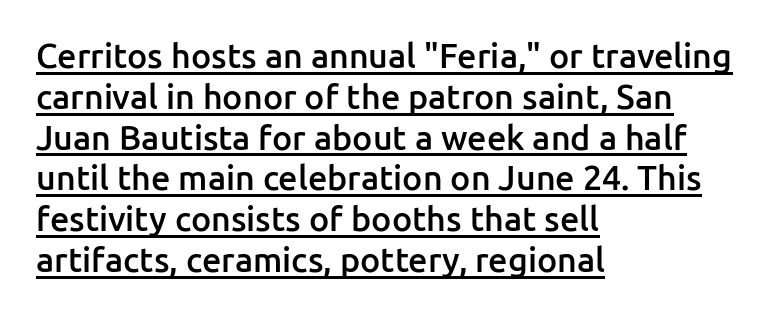
{"serif": "no", "italic": "no", "bold": "semi", "weight": "semibold", "width": "normal", "stroke_contrast": "low", "x_height": "medium", "monospaced": "no", "underline": "yes", "align": "left", "line_spacing_ratio": 1.2, "letter_spacing": "normal", "letter_spacing_em": 0.0, "glyph_px": 34}
